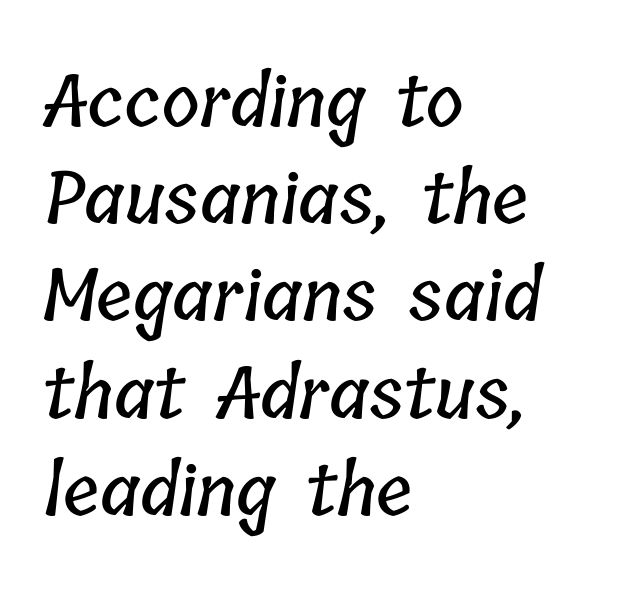
Q: Is the text underlined? A: No.
Q: How is the paragraph aligned? A: Left-aligned.
Q: Is the spacing between letters normal or unusually wide? A: Normal.
Q: Is the spacing between lines tight, normal or loose? A: Normal.
Q: Width (condensed, normal, or wide)? A: Condensed.
Q: Stroke contrast? A: Low.
Q: x-height? A: Medium.
Q: Monospaced? A: No.
